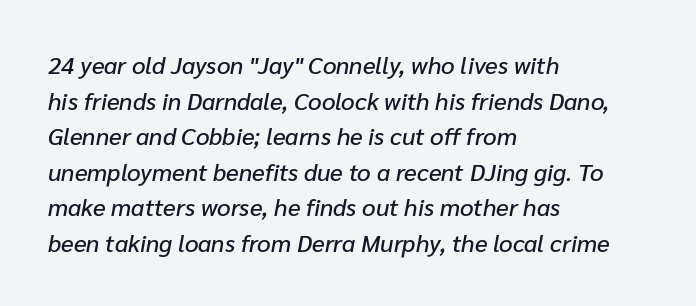
Q: Is the text italic (slanted)? A: Yes, it leans right by about 10 degrees.
Q: Is the text underlined? A: No.
Q: How is the paragraph aligned? A: Left-aligned.
Q: Is the spacing between letters normal or unusually wide? A: Normal.
Q: Is the spacing between lines tight, normal or loose? A: Normal.
